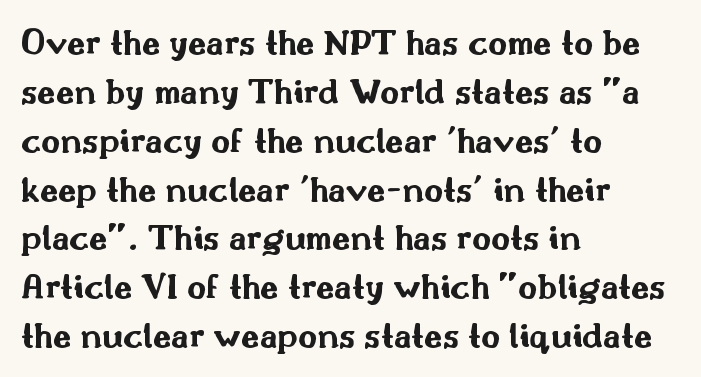
The image shows 37 px bold, wide sans-serif type, upright; set left-aligned, normal line spacing (1.32x), normal letter spacing, not underlined; medium stroke contrast and a small x-height.
